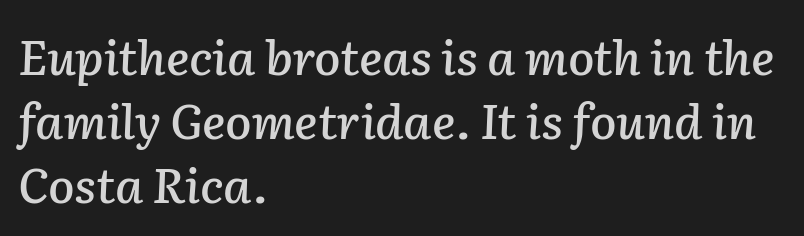
Q: Is the text italic (slanted)? A: Yes, it leans right by about 2 degrees.
Q: Is the text underlined? A: No.
Q: How is the paragraph aligned? A: Left-aligned.
Q: Is the spacing between letters normal or unusually wide? A: Normal.
Q: Is the spacing between lines tight, normal or loose? A: Normal.
Q: Width (condensed, normal, or wide)? A: Normal.
Q: Stroke contrast? A: Low.
Q: x-height? A: Medium.
Q: Monospaced? A: No.
